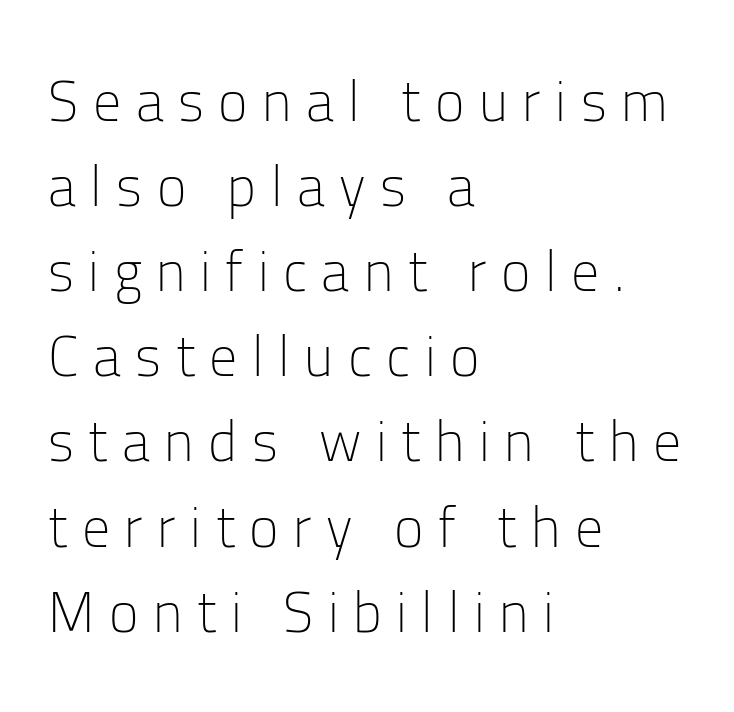
The text block is weighted toward the left margin, trailing off unevenly rightward. Compared with typical body copy, the letter spacing here is much looser. A normal amount of white space separates one row of letters from the next. Ordinary non-slanted type is in use.
